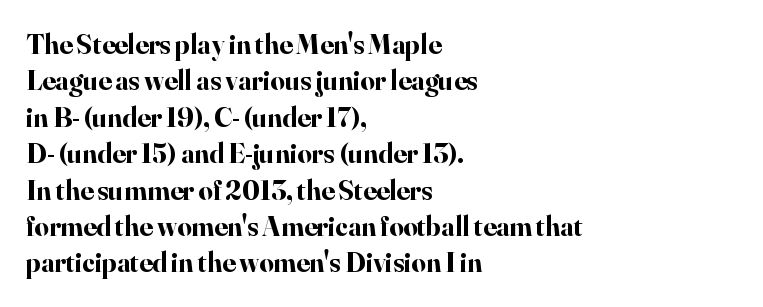
No extra tracking has been applied to these lines. Characters remain perfectly vertical along every line. Evenly set lines give the paragraph a standard silhouette. Typesetter's note: full bold, strokes at maximum text heaviness.
